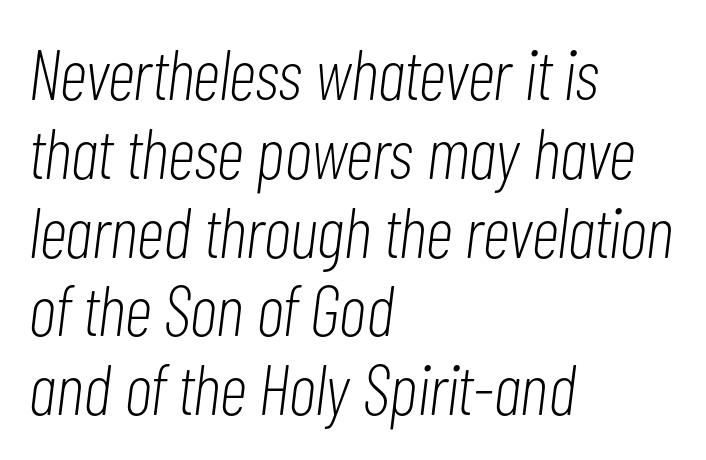
{"italic": "yes", "lean": "right", "slant_degrees": 7, "bold": "no", "weight": "light", "width": "condensed", "stroke_contrast": "low", "x_height": "medium", "monospaced": "no", "underline": "no", "align": "left", "line_spacing": "tight", "line_spacing_ratio": 1.11, "letter_spacing": "normal", "letter_spacing_em": 0.0, "glyph_px": 71}
